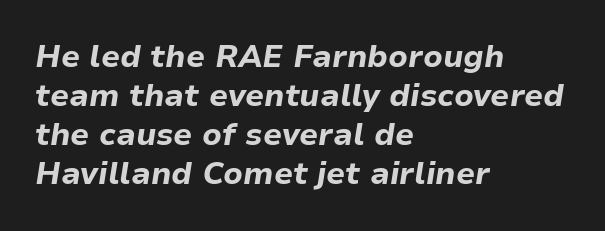
{"italic": "yes", "lean": "right", "slant_degrees": 9, "bold": "yes", "weight": "bold", "width": "normal", "stroke_contrast": "low", "x_height": "medium", "monospaced": "no", "underline": "no", "align": "left", "line_spacing": "normal", "line_spacing_ratio": 1.26, "letter_spacing": "normal", "letter_spacing_em": 0.0, "glyph_px": 31}
